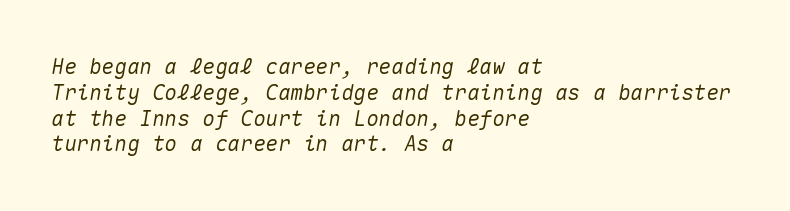
Where is the straight margin? On the left. The space beneath each line is pristine and unruled. Characters are canted at an angle relative to the baseline's perpendicular. The letters sit at their default tracking, neither squeezed nor spread.
